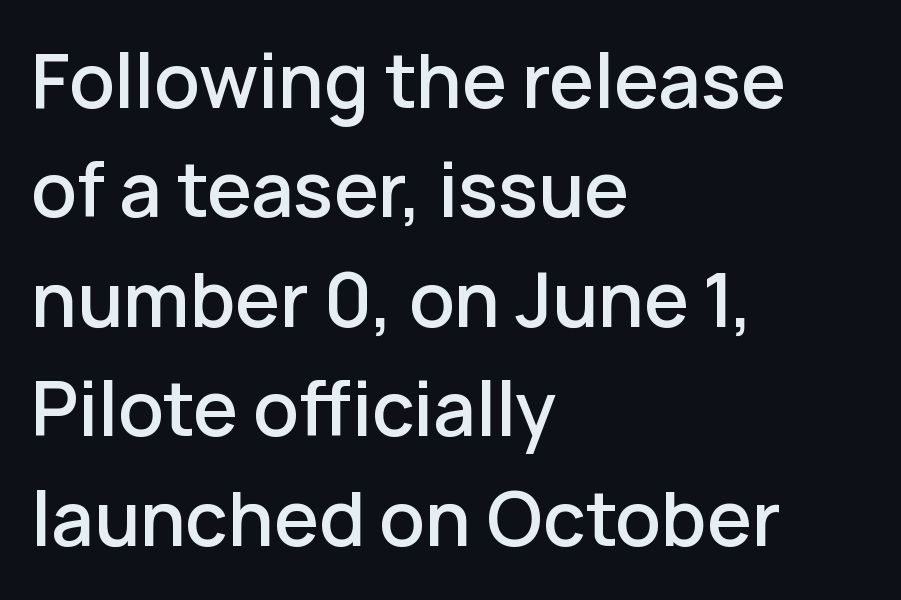
The words here are not underlined. How are the letters spaced? Ordinarily, with no added tracking. The passage shown is typeset with a sans-serif family. On the weight axis this lands at semibold, roughly 600. The lettering holds an erect, upright posture throughout. Alignment: flush left.
